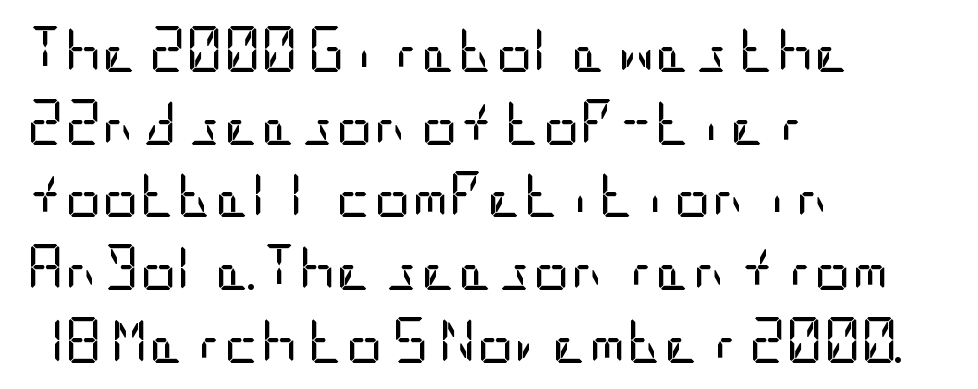
The image shows 46 px regular-weight, condensed sans-serif type, upright; set left-aligned, normal line spacing (1.58x), normal letter spacing, not underlined; low stroke contrast and a large x-height.
